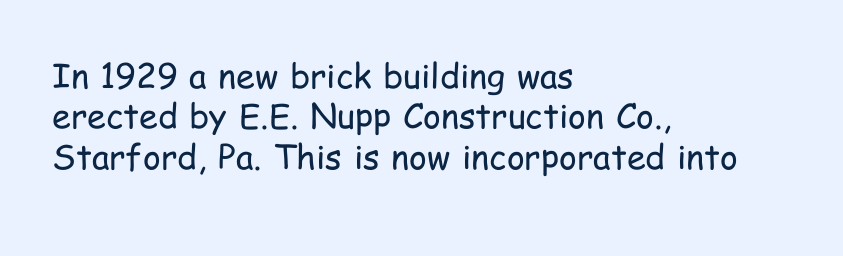
Q: Is the text bold? A: No.
Q: Is the text italic (slanted)? A: No, it is upright.
Q: Is the typeface a serif or a sans-serif typeface? A: Sans-serif.
Q: Is the text underlined? A: No.
Q: How is the paragraph aligned? A: Left-aligned.
Q: Is the spacing between letters normal or unusually wide? A: Normal.
Q: Width (condensed, normal, or wide)? A: Condensed.
Q: Stroke contrast? A: Low.
Q: x-height? A: Medium.
Q: Monospaced? A: No.
